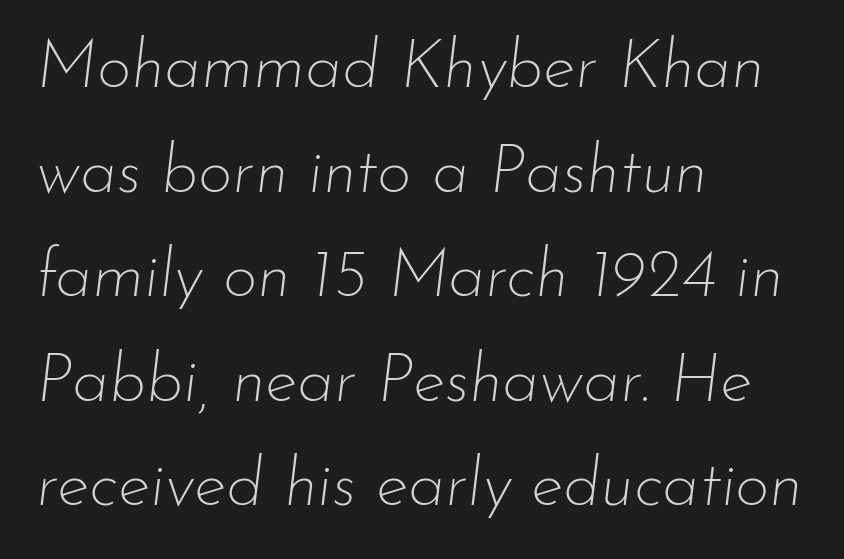
{"italic": "yes", "lean": "right", "slant_degrees": 7, "bold": "no", "weight": "thin", "width": "normal", "stroke_contrast": "low", "x_height": "small", "monospaced": "no", "underline": "no", "align": "left", "line_spacing": "normal", "line_spacing_ratio": 1.56, "letter_spacing": "normal", "letter_spacing_em": 0.0, "glyph_px": 67}
